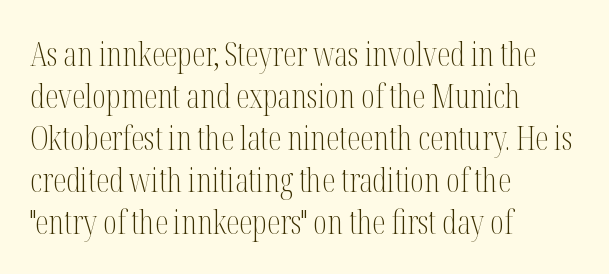
Stem width sits at or under what a default text font uses. Nobody touched the tracking dial on this one. Stroke terminals: seriffed. Normally led — the rows are evenly, conventionally spaced.
